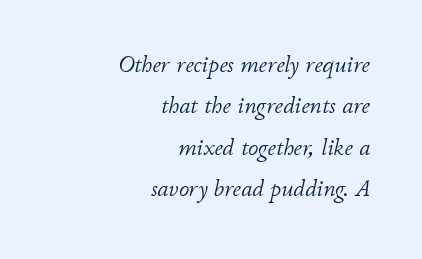
{"italic": "yes", "lean": "right", "slant_degrees": 11, "bold": "no", "underline": "no", "align": "right", "line_spacing_ratio": 1.8, "letter_spacing": "normal", "letter_spacing_em": 0.0, "glyph_px": 23}
